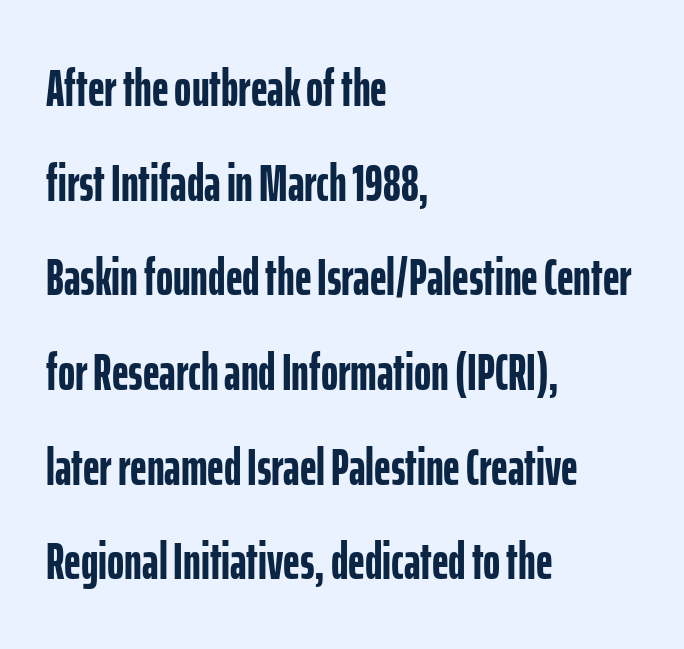
{"serif": "no", "italic": "no", "bold": "yes", "weight": "semibold", "width": "condensed", "stroke_contrast": "low", "x_height": "medium", "monospaced": "no", "underline": "no", "align": "left", "line_spacing_ratio": 1.82, "letter_spacing": "normal", "letter_spacing_em": 0.0, "glyph_px": 52}
